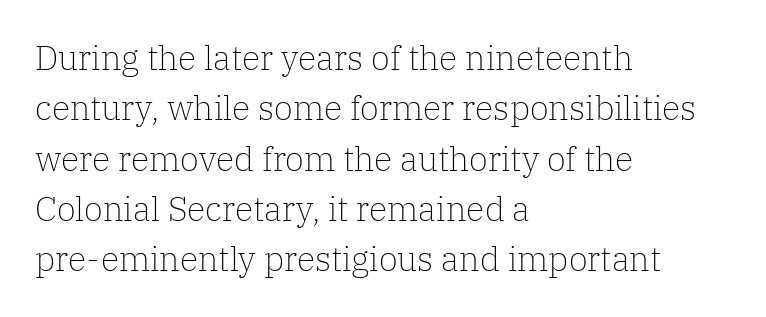
Q: Is the text bold? A: No.
Q: Is the text italic (slanted)? A: No, it is upright.
Q: Is the typeface a serif or a sans-serif typeface? A: Serif.
Q: Is the text underlined? A: No.
Q: How is the paragraph aligned? A: Left-aligned.
Q: Is the spacing between letters normal or unusually wide? A: Normal.
Q: Is the spacing between lines tight, normal or loose? A: Normal.
Q: Width (condensed, normal, or wide)? A: Normal.
Q: Stroke contrast? A: Low.
Q: x-height? A: Medium.
Q: Monospaced? A: No.
